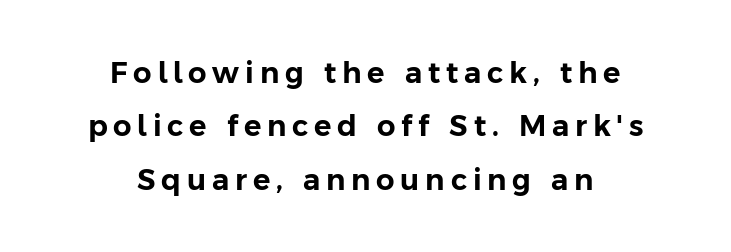
The image shows 29 px sans-serif type, upright; set centered, line spacing 1.84x, unusually wide letter spacing (+0.2 em), not underlined; low stroke contrast and a medium x-height.
